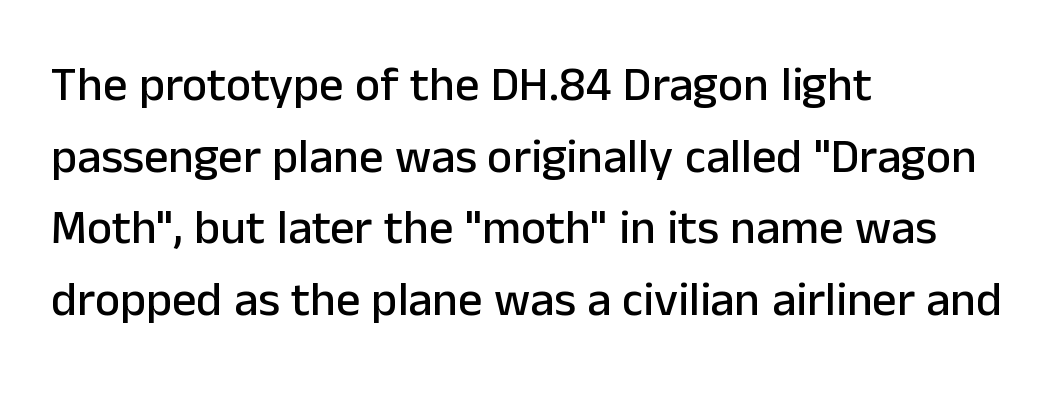
Plain, unruled lines of type. Vertically, the passage feels balanced, rows spaced as you'd expect. Alignment: flush left. Type style note: lacks serifs.
